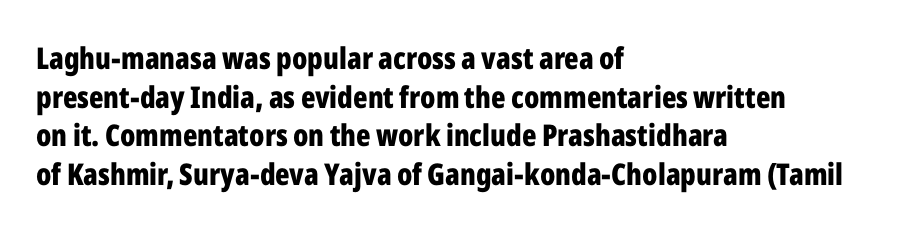
Each letter keeps its own natural width here, so spacing adapts to shape. Underline: absent. Alignment: flush left. Every stem runs plumb, perpendicular to the baseline. Are there feet on the stems? There aren't — it's a sans. Baseline-to-baseline distance is the conventional proportion of letter height.
